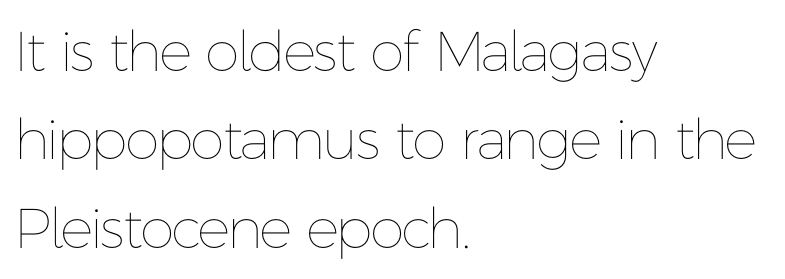
The image shows 56 px thin type, upright; set left-aligned, normal line spacing (1.58x), normal letter spacing, not underlined; low stroke contrast and a medium x-height.
